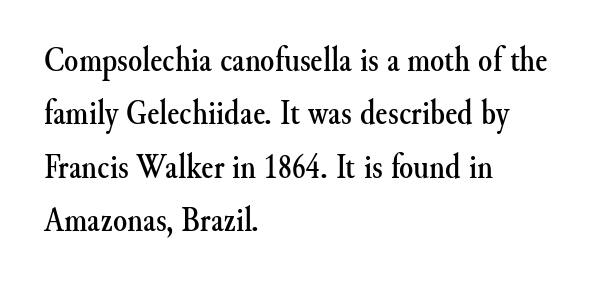
{"serif": "yes", "italic": "no", "width": "normal", "stroke_contrast": "medium", "x_height": "small", "monospaced": "no", "underline": "no", "align": "left", "line_spacing": "normal", "line_spacing_ratio": 1.48, "letter_spacing": "normal", "letter_spacing_em": 0.0, "glyph_px": 36}
